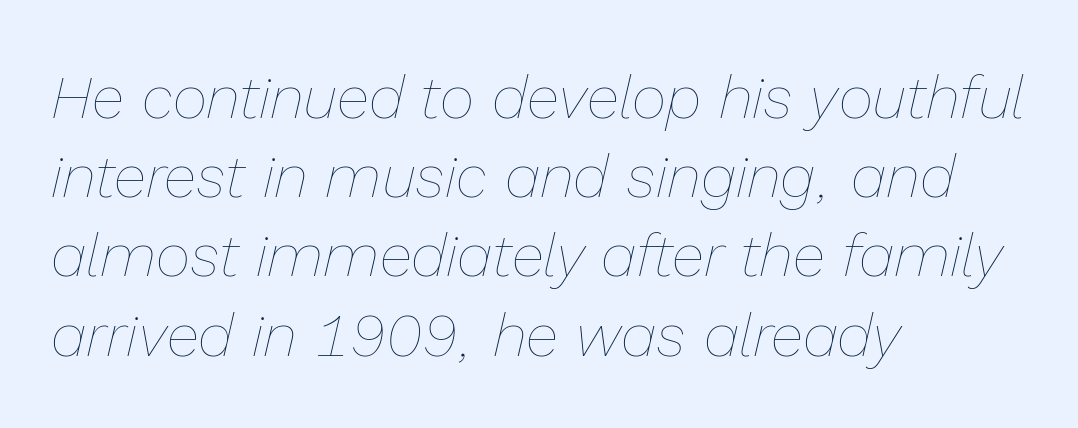
{"italic": "yes", "lean": "right", "slant_degrees": 13, "bold": "no", "weight": "thin", "width": "normal", "stroke_contrast": "low", "x_height": "medium", "monospaced": "no", "underline": "no", "align": "left", "line_spacing": "normal", "line_spacing_ratio": 1.32, "letter_spacing": "normal", "letter_spacing_em": 0.0, "glyph_px": 60}
